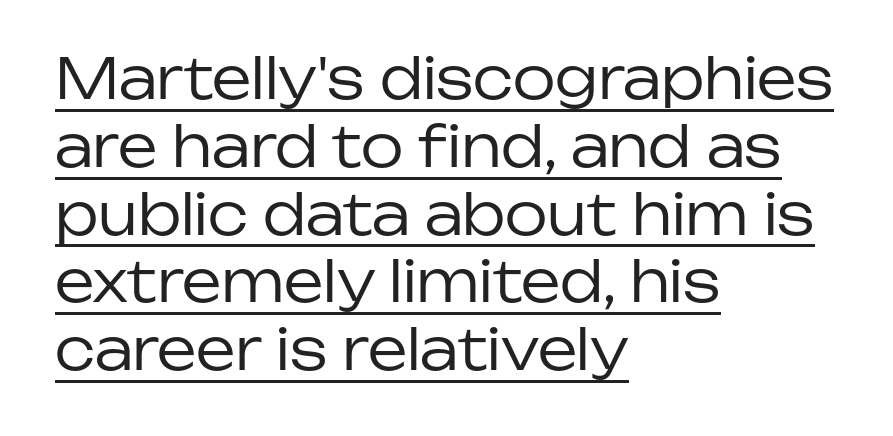
Q: Is the text bold? A: No.
Q: Is the text italic (slanted)? A: No, it is upright.
Q: Is the typeface a serif or a sans-serif typeface? A: Sans-serif.
Q: Is the text underlined? A: Yes.
Q: How is the paragraph aligned? A: Left-aligned.
Q: Is the spacing between letters normal or unusually wide? A: Normal.
Q: Width (condensed, normal, or wide)? A: Normal.
Q: Stroke contrast? A: Low.
Q: x-height? A: Medium.
Q: Monospaced? A: No.
